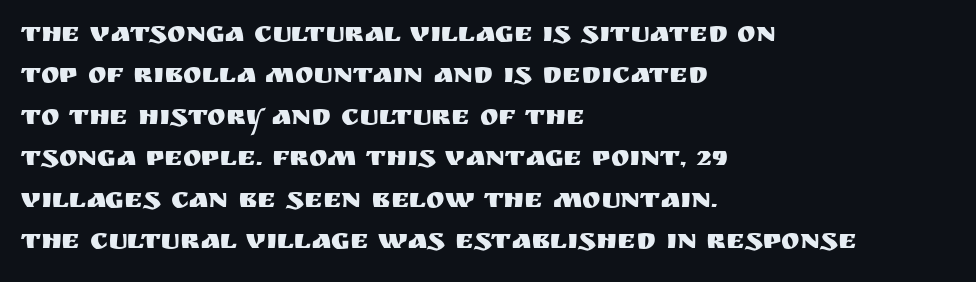
The image shows 28 px sans-serif type, upright; set left-aligned, normal line spacing (1.48x), normal letter spacing, not underlined; medium stroke contrast and a large x-height.
